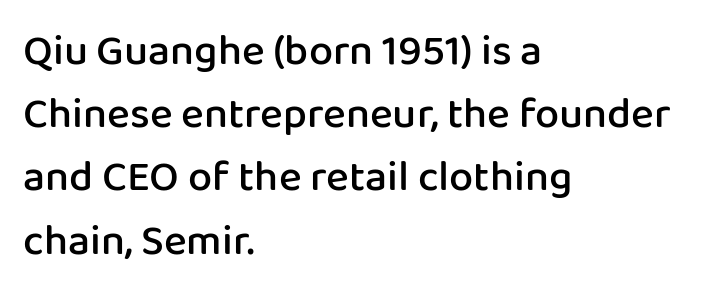
The image shows 43 px semibold sans-serif type, upright; set left-aligned, normal line spacing (1.47x), normal letter spacing, not underlined; low stroke contrast and a medium x-height.
